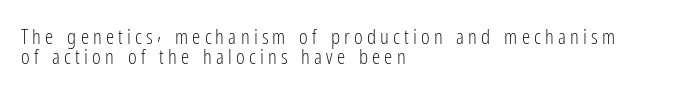
The letters are spread apart with noticeably loose tracking. Does the copy run flush right? No — it runs flush left. In terms of posture, this sample is upright. The font sits on the lighter half of the weight spectrum, regular included.
